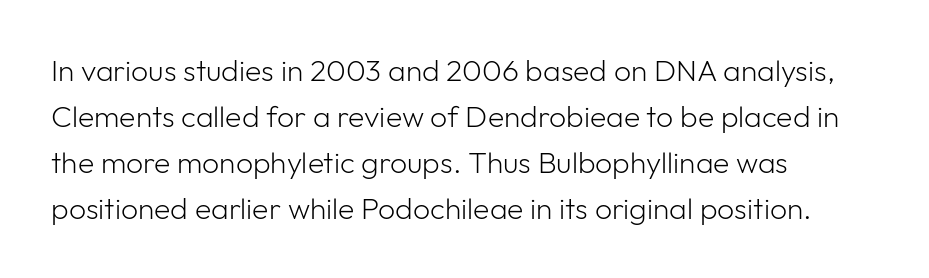
Think standard paragraph weight, or any step lighter than that. The face used here is rendered with its standard letterfit. Designer's note — italics off, roman on. A sans-serif font was chosen for this passage.
